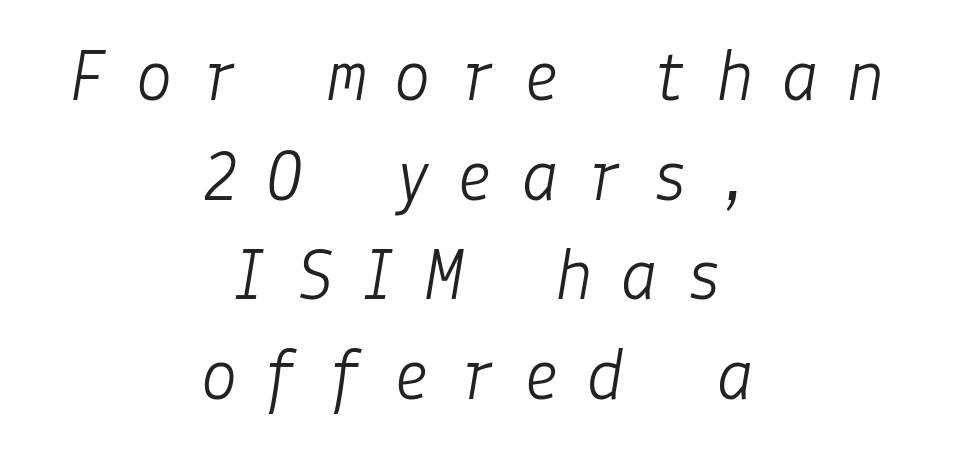
Q: Is the text bold? A: No.
Q: Is the text italic (slanted)? A: Yes, it leans right by about 9 degrees.
Q: Is the text underlined? A: No.
Q: How is the paragraph aligned? A: Centered.
Q: Is the spacing between letters normal or unusually wide? A: Unusually wide.
Q: Is the spacing between lines tight, normal or loose? A: Normal.
Q: Width (condensed, normal, or wide)? A: Normal.
Q: Stroke contrast? A: Low.
Q: x-height? A: Medium.
